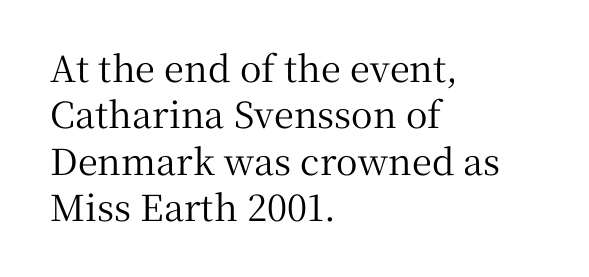
Q: Is the text italic (slanted)? A: No, it is upright.
Q: Is the typeface a serif or a sans-serif typeface? A: Serif.
Q: Is the text underlined? A: No.
Q: How is the paragraph aligned? A: Left-aligned.
Q: Is the spacing between letters normal or unusually wide? A: Normal.
Q: Is the spacing between lines tight, normal or loose? A: Normal.
Q: Width (condensed, normal, or wide)? A: Normal.
Q: Stroke contrast? A: Medium.
Q: x-height? A: Medium.
Q: Monospaced? A: No.
